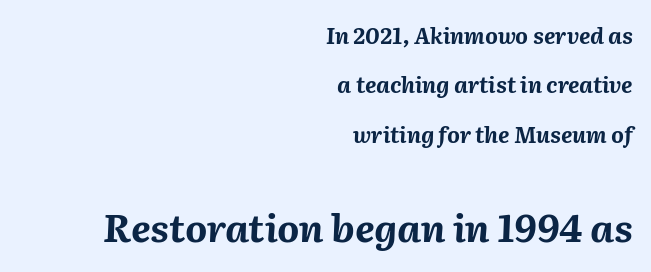
Q: Is the text bold? A: Yes.
Q: Is the text italic (slanted)? A: Yes, it leans right by about 2 degrees.
Q: Is the text underlined? A: No.
Q: How is the paragraph aligned? A: Right-aligned.
Q: Is the spacing between letters normal or unusually wide? A: Normal.
Q: Is the spacing between lines tight, normal or loose? A: Loose.
Q: Which block of text is set in a larger size, the first (top) or the second (bottom)? A: The second (bottom) one.
Q: Width (condensed, normal, or wide)? A: Normal.
Q: Stroke contrast? A: Medium.
Q: x-height? A: Medium.
Q: Monospaced? A: No.
